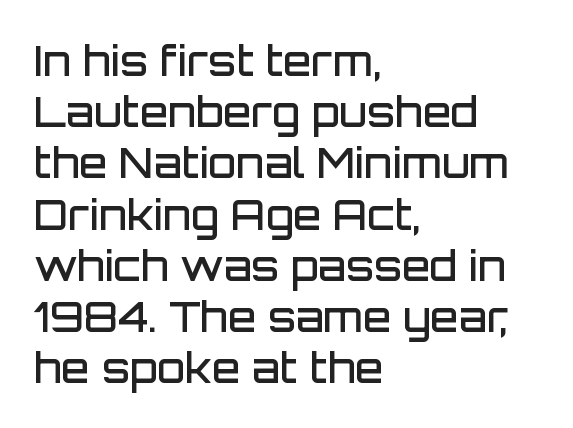
{"serif": "no", "italic": "no", "bold": "semi", "weight": "semibold", "width": "normal", "stroke_contrast": "low", "x_height": "large", "monospaced": "no", "underline": "no", "align": "left", "line_spacing": "normal", "line_spacing_ratio": 1.25, "letter_spacing": "normal", "letter_spacing_em": 0.0, "glyph_px": 41}
